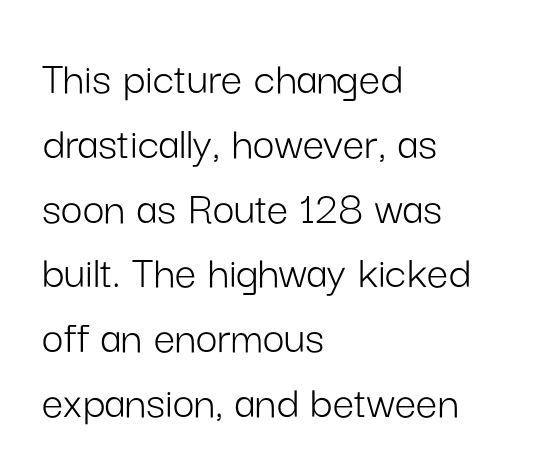
The image shows 48 px light sans-serif type, upright; set left-aligned, normal line spacing (1.35x), normal letter spacing, not underlined; low stroke contrast and a medium x-height.
